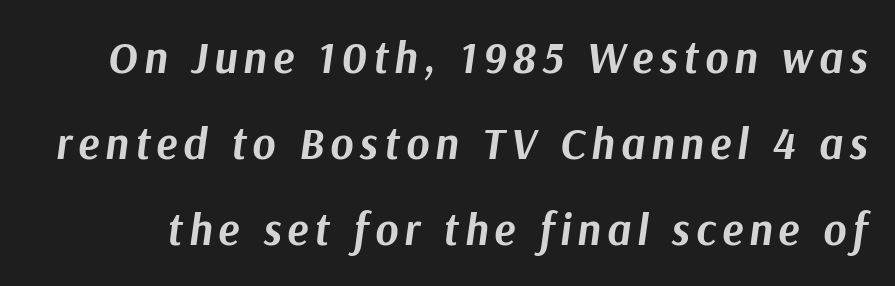
{"italic": "yes", "lean": "right", "slant_degrees": 9, "bold": "yes", "weight": "bold", "width": "normal", "stroke_contrast": "medium", "x_height": "medium", "monospaced": "no", "underline": "no", "line_spacing": "loose", "line_spacing_ratio": 1.95, "glyph_px": 44}
